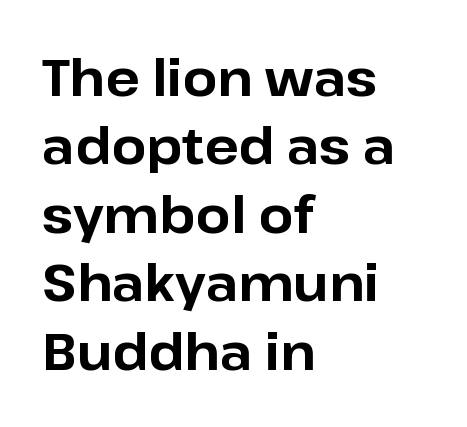
The image shows 50 px bold sans-serif type, upright; set left-aligned, normal line spacing (1.37x), normal letter spacing, not underlined; low stroke contrast and a medium x-height.
